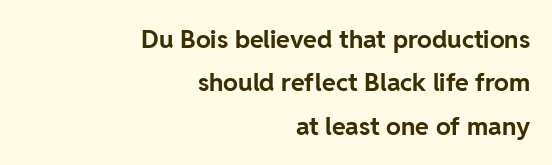
{"italic": "no", "bold": "yes", "underline": "no", "align": "right", "line_spacing_ratio": 1.74, "letter_spacing": "normal", "letter_spacing_em": 0.0, "glyph_px": 25}
